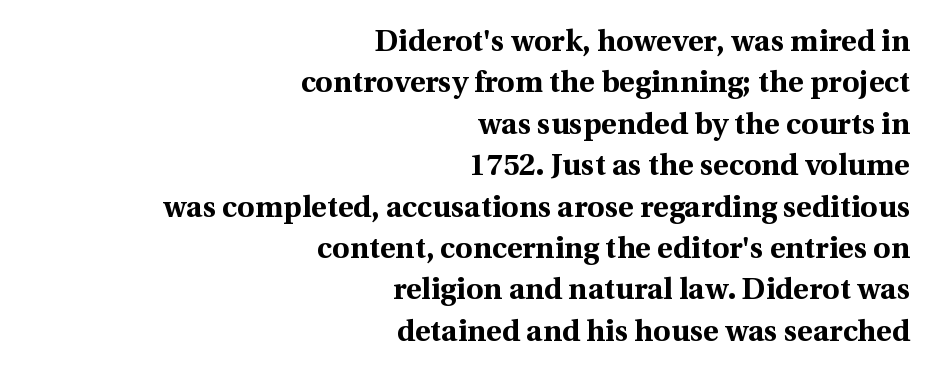
The image shows 30 px bold serif type, upright; set right-aligned, normal line spacing (1.38x), normal letter spacing, not underlined; a medium x-height.
